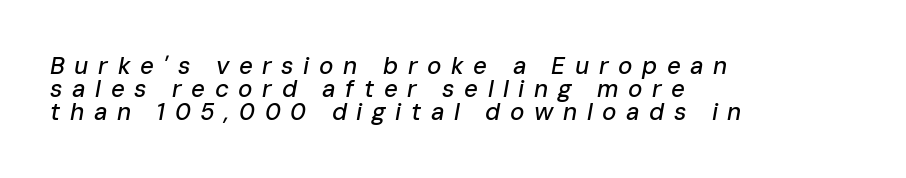
{"italic": "yes", "lean": "right", "slant_degrees": 10, "underline": "no", "align": "left", "line_spacing": "tight", "line_spacing_ratio": 0.95, "letter_spacing": "wide", "letter_spacing_em": 0.4, "glyph_px": 24}
